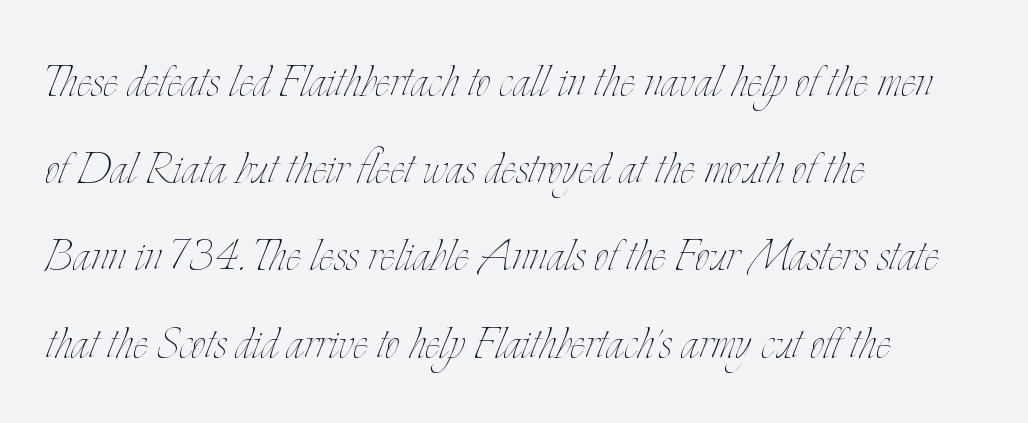
Only glyphs here, with clear space below each row. Reading down the column, the eye jumps a familiar distance to each next line. This sample has the flowing, uneven cadence of proportional lettering. Horizontal alignment here is leftward, the default for most running prose.
